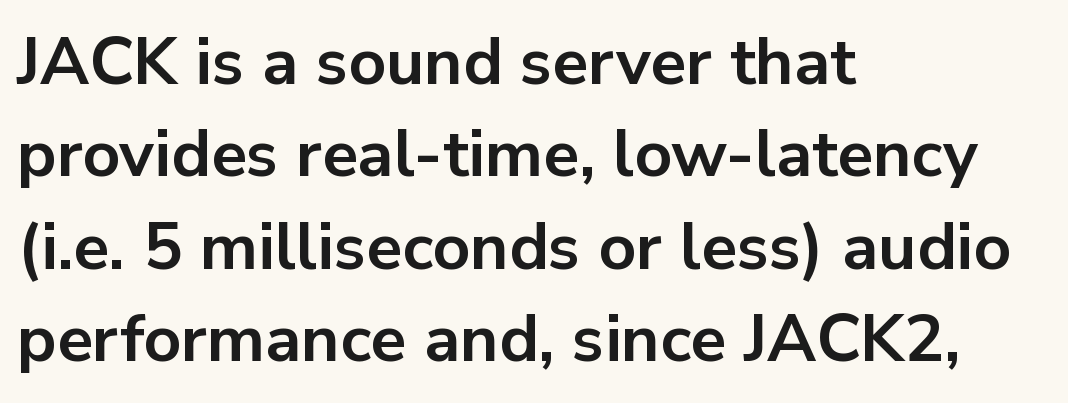
Q: Is the text bold? A: Yes.
Q: Is the text italic (slanted)? A: No, it is upright.
Q: Is the typeface a serif or a sans-serif typeface? A: Sans-serif.
Q: Is the text underlined? A: No.
Q: How is the paragraph aligned? A: Left-aligned.
Q: Is the spacing between letters normal or unusually wide? A: Normal.
Q: Is the spacing between lines tight, normal or loose? A: Normal.
Q: Width (condensed, normal, or wide)? A: Normal.
Q: Stroke contrast? A: Low.
Q: x-height? A: Medium.
Q: Monospaced? A: No.
